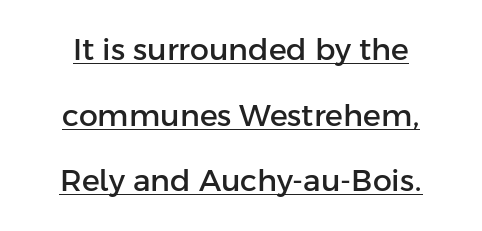
{"serif": "no", "italic": "no", "width": "normal", "stroke_contrast": "low", "x_height": "medium", "monospaced": "no", "underline": "yes", "line_spacing": "loose", "line_spacing_ratio": 2.19, "letter_spacing": "normal", "letter_spacing_em": 0.0, "glyph_px": 30}
